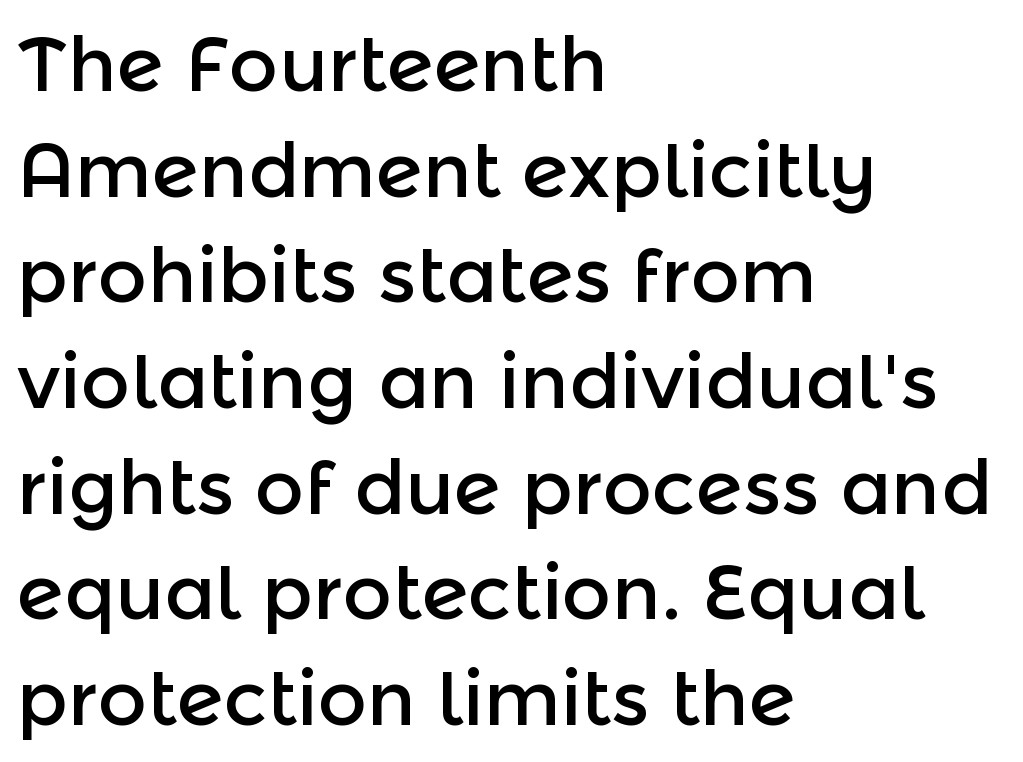
The image shows 76 px sans-serif type, upright; set left-aligned, normal line spacing (1.39x), normal letter spacing, not underlined; a medium x-height.
